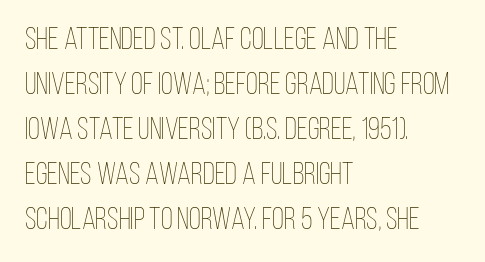
The image shows 31 px thin, condensed type, upright; set left-aligned, normal line spacing (1.45x), normal letter spacing, not underlined; low stroke contrast and a large x-height.
